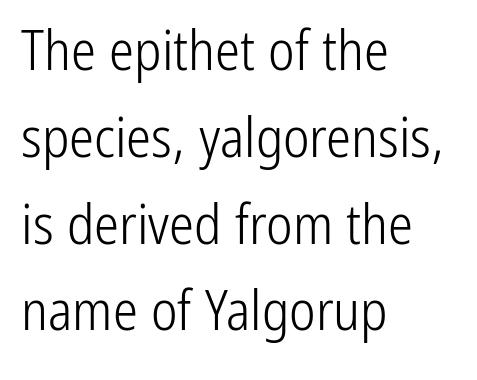
This sample keeps an unexceptional amount of space between lines. The gaps between neighbouring characters are ordinary and unremarkable. This sample uses an upright cut, with every glyph sitting square on the baseline. The area under the type is left untouched. In CSS terms this would be text-align: left.
